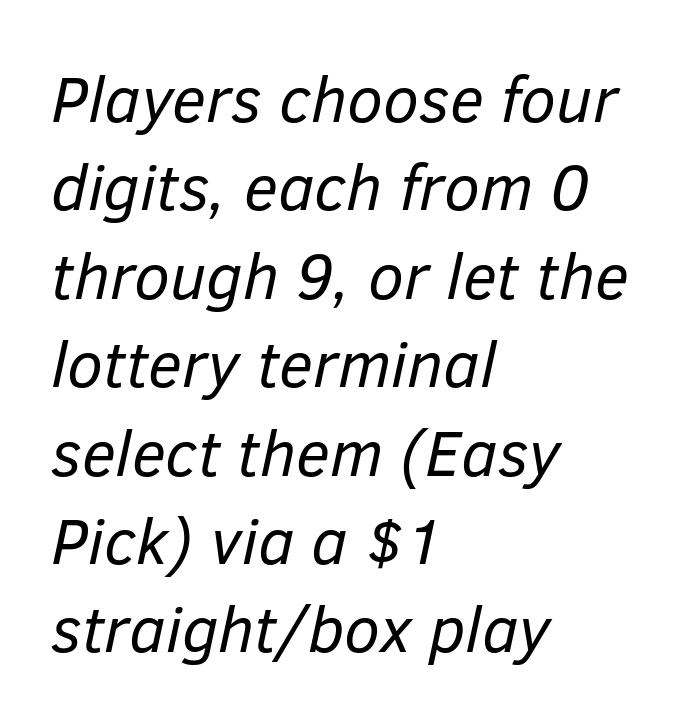
The image shows 65 px regular-weight type, italic (leaning right); set left-aligned, normal line spacing (1.36x), normal letter spacing, not underlined; low stroke contrast and a medium x-height.
